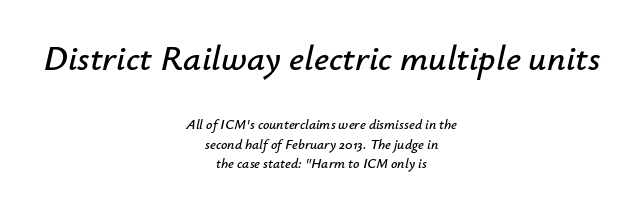
The image shows 36 px text type, italic (leaning right); set centered, normal line spacing (1.4x), normal letter spacing, not underlined; the first (top) block is 2.57x larger; low stroke contrast and a small x-height.
